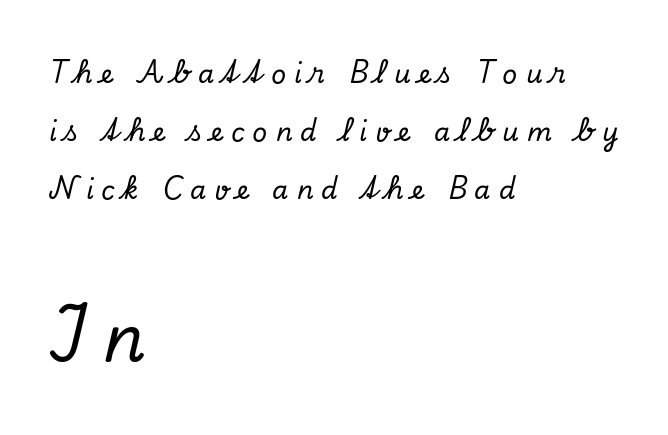
Notice the wide empty band between every row — that's loose leading. Whoever set this made the second block the dominant, larger element. Notice how the passage keeps a crisp vertical edge on the left only. Stroke terminals: seriffed.
